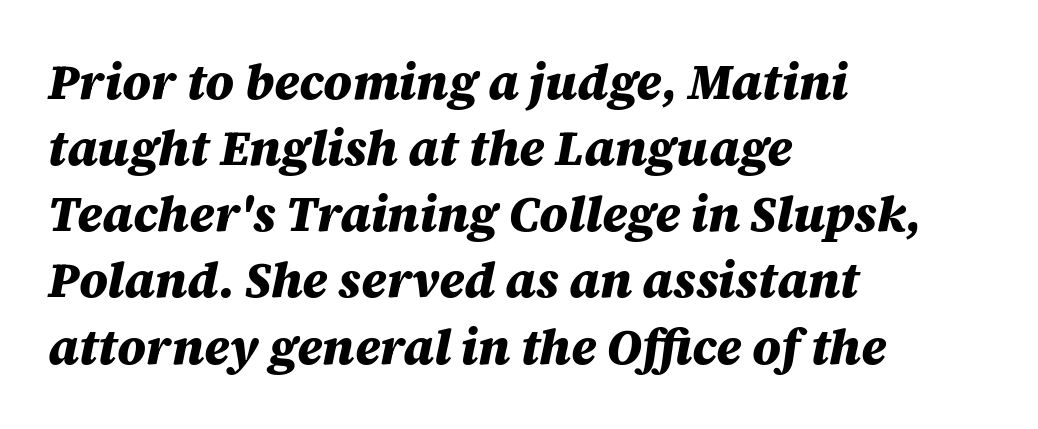
The image shows 49 px heavy type, italic (leaning right); set left-aligned, normal line spacing (1.35x), normal letter spacing, not underlined; medium stroke contrast and a large x-height.
